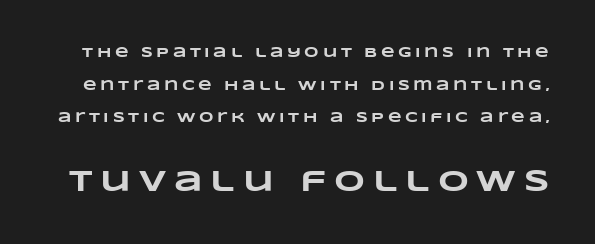
{"bold": "yes", "weight": "heavy", "width": "wide", "stroke_contrast": "low", "x_height": "large", "monospaced": "no", "underline": "no", "line_spacing": "loose", "line_spacing_ratio": 2.33, "letter_spacing": "wide", "letter_spacing_em": 0.26, "larger_block": "second", "size_ratio": 2.14, "glyph_px": 30}
